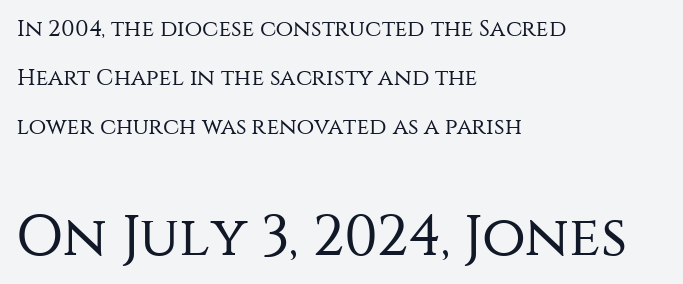
Q: Is the text bold? A: No.
Q: Is the text italic (slanted)? A: No, it is upright.
Q: Is the typeface a serif or a sans-serif typeface? A: Sans-serif.
Q: Is the text underlined? A: No.
Q: How is the paragraph aligned? A: Left-aligned.
Q: Is the spacing between letters normal or unusually wide? A: Normal.
Q: Is the spacing between lines tight, normal or loose? A: Loose.
Q: Which block of text is set in a larger size, the first (top) or the second (bottom)? A: The second (bottom) one.
Q: Width (condensed, normal, or wide)? A: Normal.
Q: Stroke contrast? A: Medium.
Q: x-height? A: Large.
Q: Monospaced? A: No.
